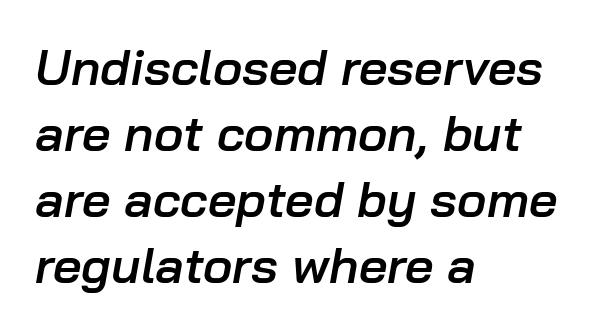
{"italic": "yes", "lean": "right", "slant_degrees": 10, "bold": "semi", "weight": "semibold", "width": "normal", "stroke_contrast": "low", "x_height": "medium", "monospaced": "no", "underline": "no", "align": "left", "line_spacing": "normal", "line_spacing_ratio": 1.32, "letter_spacing": "normal", "letter_spacing_em": 0.0, "glyph_px": 50}
